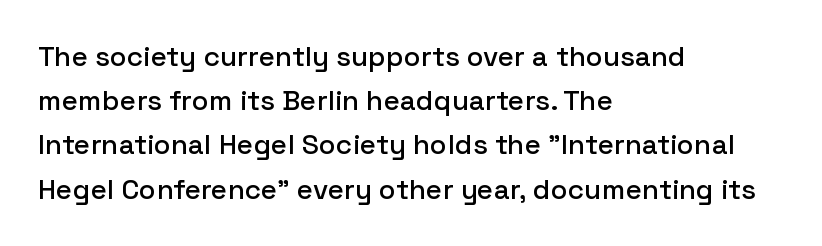
The image shows 28 px sans-serif type, upright; set left-aligned, normal line spacing (1.58x), normal letter spacing, not underlined; low stroke contrast and a medium x-height.
